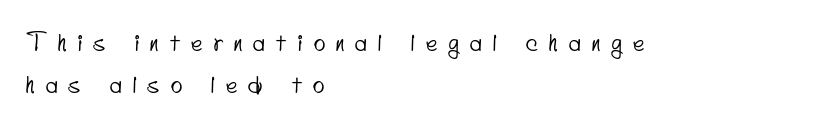
{"underline": "no", "align": "left", "line_spacing_ratio": 1.74, "letter_spacing": "wide", "letter_spacing_em": 0.47, "glyph_px": 24}
